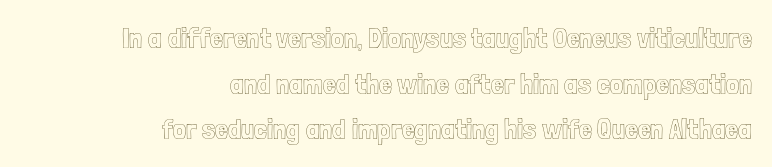
In CSS terms this would be text-align: right. The passage shown is not underscored anywhere. Do the letters lean? They stand straight. This sample keeps an unexceptional amount of space between lines. Letter spacing: default. The letters advance in unequal steps, a hallmark of proportional type.
